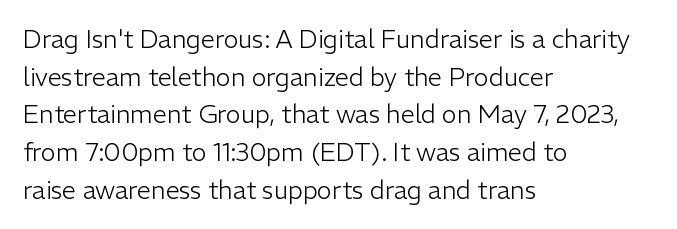
{"italic": "no", "bold": "no", "underline": "no", "align": "left", "line_spacing": "normal", "line_spacing_ratio": 1.51, "letter_spacing": "normal", "letter_spacing_em": 0.0, "glyph_px": 25}
